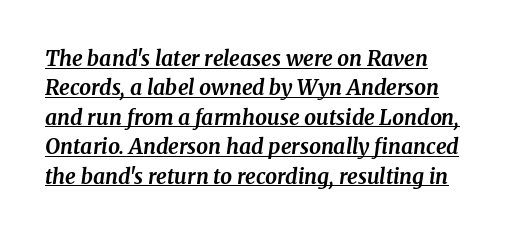
{"italic": "yes", "lean": "right", "slant_degrees": 8, "bold": "yes", "underline": "yes", "line_spacing": "normal", "line_spacing_ratio": 1.4, "letter_spacing": "normal", "letter_spacing_em": 0.0, "glyph_px": 21}
